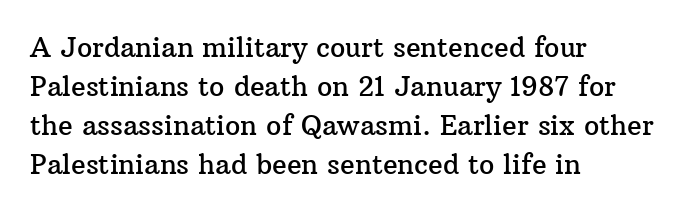
The image shows 27 px text type, upright; set left-aligned, normal line spacing (1.44x), normal letter spacing, not underlined.
